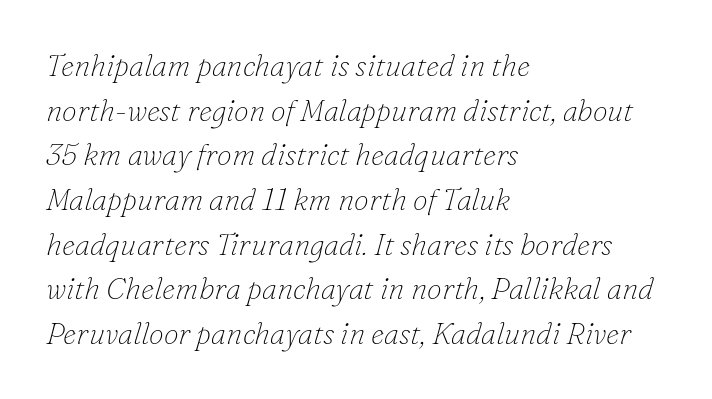
Q: Is the text bold? A: No.
Q: Is the text italic (slanted)? A: Yes, it leans right by about 16 degrees.
Q: Is the typeface a serif or a sans-serif typeface? A: Serif.
Q: Is the text underlined? A: No.
Q: How is the paragraph aligned? A: Left-aligned.
Q: Is the spacing between letters normal or unusually wide? A: Normal.
Q: Is the spacing between lines tight, normal or loose? A: Normal.
Q: Width (condensed, normal, or wide)? A: Normal.
Q: Stroke contrast? A: Low.
Q: x-height? A: Small.
Q: Monospaced? A: No.
